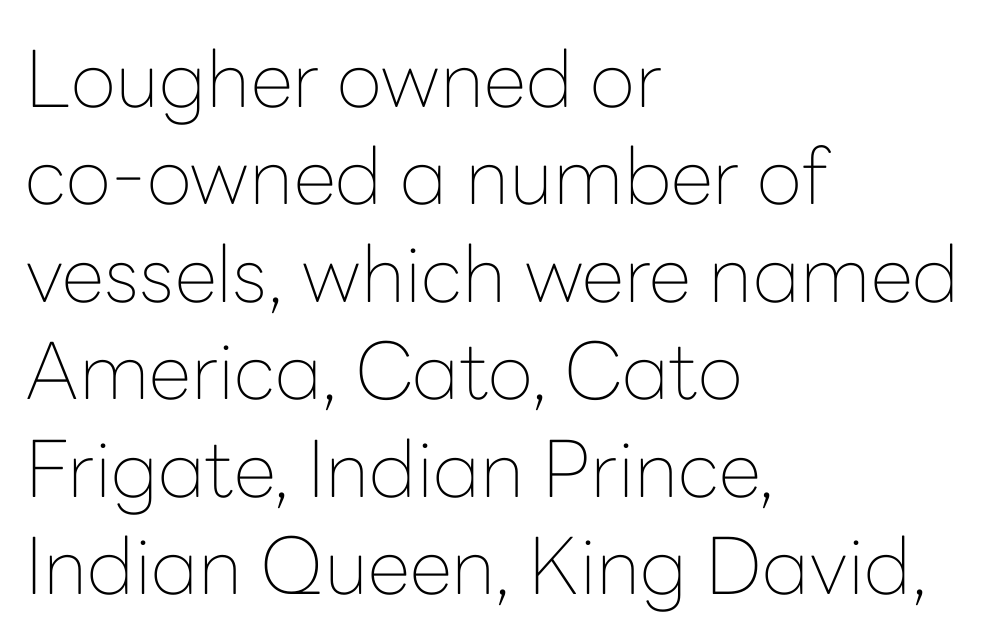
The image shows 78 px thin sans-serif type, upright; set left-aligned, normal line spacing (1.25x), normal letter spacing, not underlined; low stroke contrast and a medium x-height.
